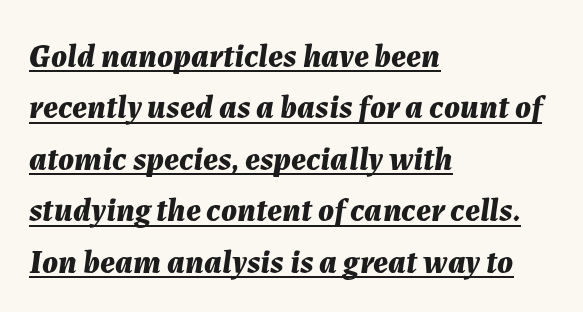
Q: Is the text bold? A: Yes.
Q: Is the text italic (slanted)? A: Yes, it leans right by about 7 degrees.
Q: Is the text underlined? A: Yes.
Q: How is the paragraph aligned? A: Left-aligned.
Q: Is the spacing between letters normal or unusually wide? A: Normal.
Q: Is the spacing between lines tight, normal or loose? A: Normal.
Q: Width (condensed, normal, or wide)? A: Normal.
Q: Stroke contrast? A: Medium.
Q: x-height? A: Medium.
Q: Monospaced? A: No.
